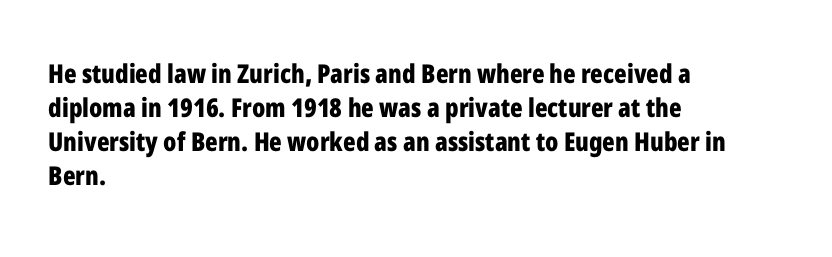
Typeset ragged right — the left edge is the straight one. Words float on clear page, feet unadorned. Vertically, the passage feels balanced, rows spaced as you'd expect. This sample uses plain, unmodified letter spacing. Summary of weight: heavy, a full bold. Characters remain perfectly vertical along every line.
